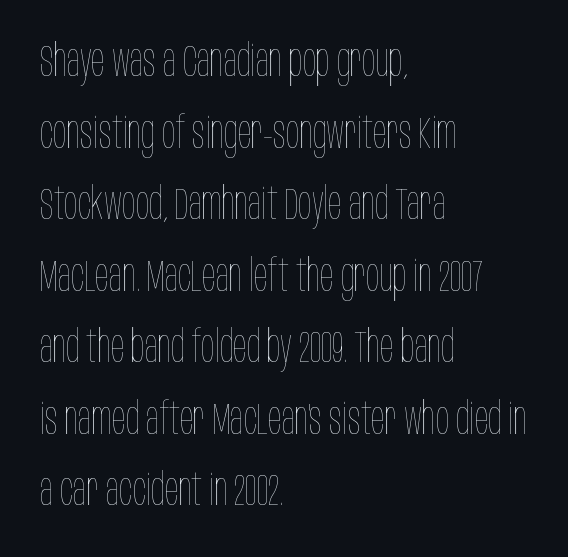
Q: Is the text bold? A: No.
Q: Is the text italic (slanted)? A: No, it is upright.
Q: Is the text underlined? A: No.
Q: How is the paragraph aligned? A: Left-aligned.
Q: Is the spacing between letters normal or unusually wide? A: Normal.
Q: Is the spacing between lines tight, normal or loose? A: Normal.
Q: Width (condensed, normal, or wide)? A: Condensed.
Q: Stroke contrast? A: Low.
Q: x-height? A: Large.
Q: Monospaced? A: No.
